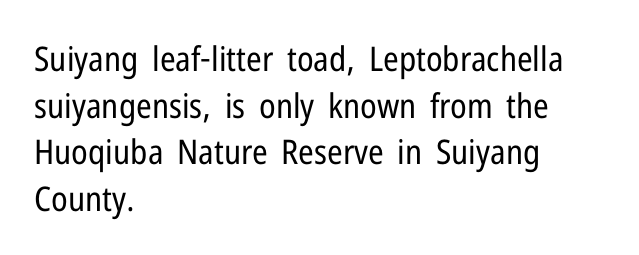
The horizontal fit of the characters is conventional and even. In terms of posture, this sample is upright. No extra ink here — the face is not bold. Unlike a traditional serif, this face leaves its strokes unadorned.
